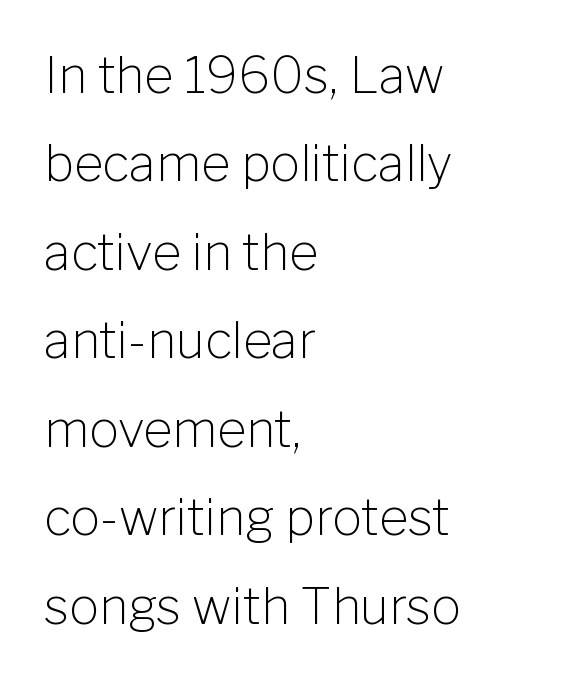
{"serif": "no", "italic": "no", "bold": "no", "weight": "light", "width": "normal", "stroke_contrast": "low", "x_height": "medium", "monospaced": "no", "underline": "no", "align": "left", "line_spacing_ratio": 1.77, "letter_spacing": "normal", "letter_spacing_em": 0.0, "glyph_px": 50}
